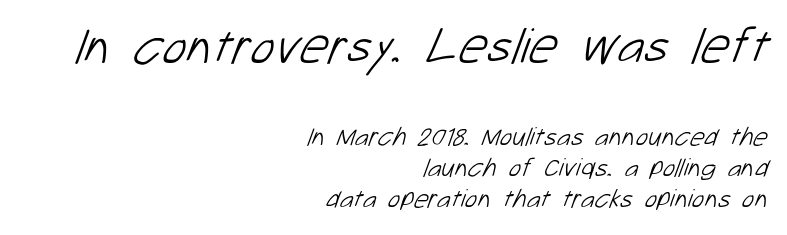
{"serif": "no", "bold": "no", "weight": "light", "width": "normal", "stroke_contrast": "low", "x_height": "medium", "monospaced": "no", "underline": "no", "align": "right", "line_spacing_ratio": 1.21, "letter_spacing": "normal", "letter_spacing_em": 0.0, "larger_block": "first", "size_ratio": 1.96, "glyph_px": 51}
